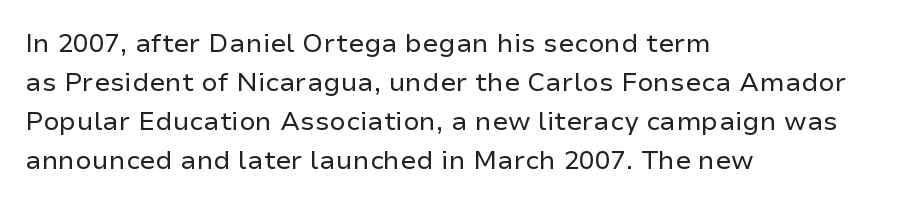
Q: Is the text bold? A: No.
Q: Is the text italic (slanted)? A: No, it is upright.
Q: Is the text underlined? A: No.
Q: How is the paragraph aligned? A: Left-aligned.
Q: Is the spacing between letters normal or unusually wide? A: Normal.
Q: Is the spacing between lines tight, normal or loose? A: Normal.
